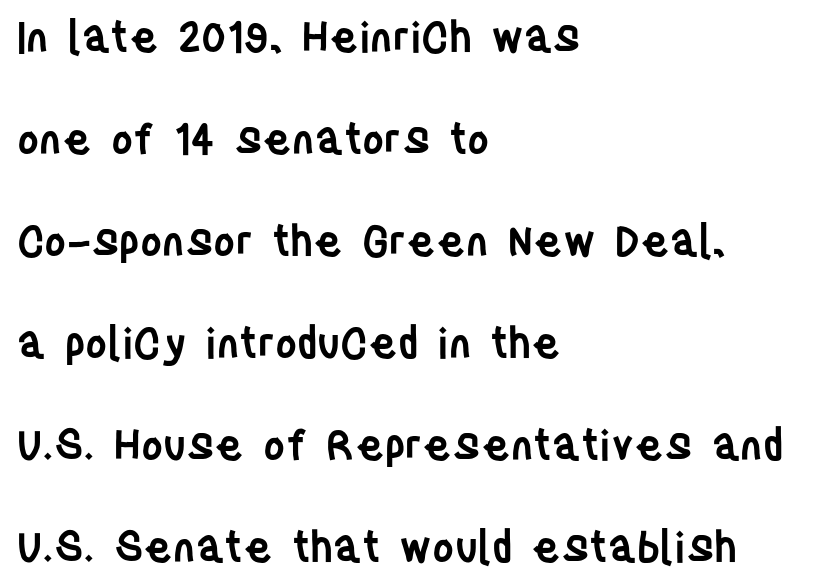
The image shows 42 px semibold, condensed sans-serif type, upright; set left-aligned, loose line spacing (2.43x), normal letter spacing, not underlined; low stroke contrast and a large x-height.
